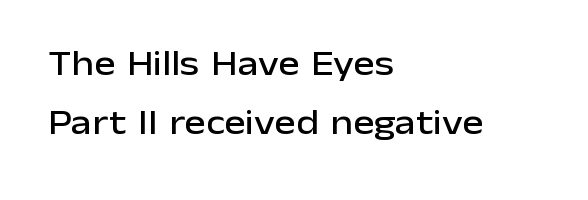
Q: Is the text italic (slanted)? A: No, it is upright.
Q: Is the typeface a serif or a sans-serif typeface? A: Sans-serif.
Q: Is the text underlined? A: No.
Q: How is the paragraph aligned? A: Left-aligned.
Q: Is the spacing between letters normal or unusually wide? A: Normal.
Q: Is the spacing between lines tight, normal or loose? A: Normal.
Q: Width (condensed, normal, or wide)? A: Normal.
Q: Stroke contrast? A: Low.
Q: x-height? A: Medium.
Q: Monospaced? A: No.
